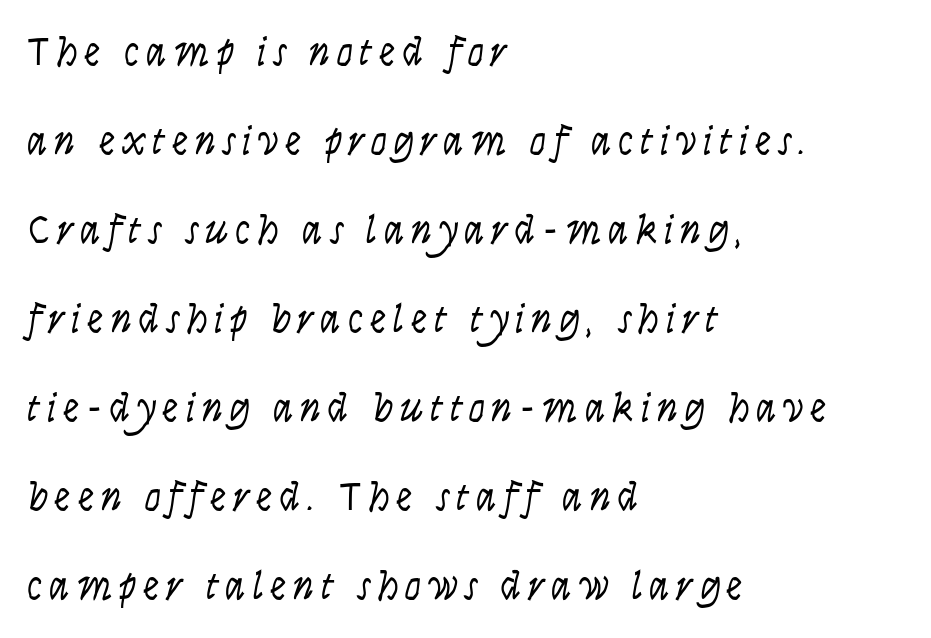
The image shows 41 px light, condensed type, italic (leaning right); set left-aligned, loose line spacing (2.17x), not underlined; low stroke contrast and a large x-height.
